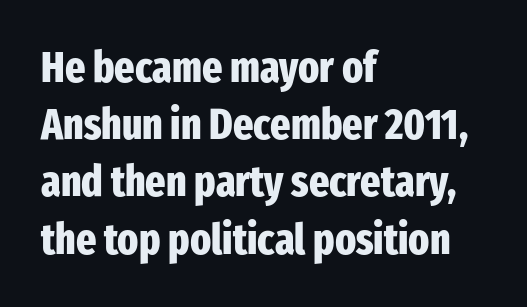
Q: Is the text bold? A: Yes.
Q: Is the text italic (slanted)? A: No, it is upright.
Q: Is the typeface a serif or a sans-serif typeface? A: Sans-serif.
Q: Is the text underlined? A: No.
Q: How is the paragraph aligned? A: Left-aligned.
Q: Is the spacing between letters normal or unusually wide? A: Normal.
Q: Is the spacing between lines tight, normal or loose? A: Normal.
Q: Width (condensed, normal, or wide)? A: Condensed.
Q: Stroke contrast? A: Low.
Q: x-height? A: Medium.
Q: Monospaced? A: No.
